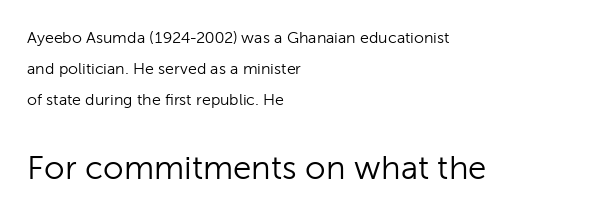
The baseline area is clear. How are the letters spaced? Ordinarily, with no added tracking. The block of text is sparse from top to bottom, with ample space between rows. Is the lower block the larger one? Yes — the lower block carries the bigger type. Tall strokes in this sample are plumb rather than angled.
